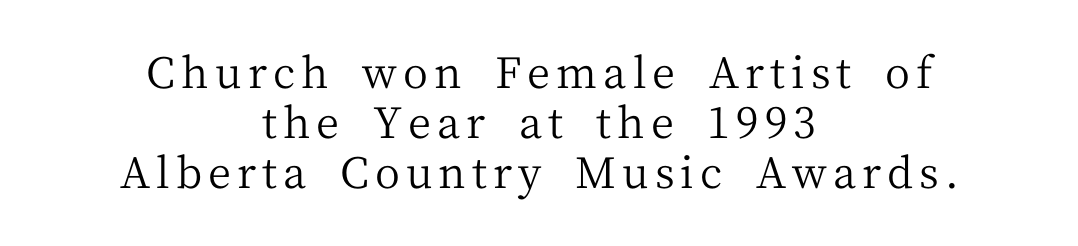
{"serif": "yes", "italic": "no", "bold": "no", "weight": "regular", "width": "normal", "stroke_contrast": "medium", "x_height": "medium", "monospaced": "no", "underline": "no", "align": "center", "line_spacing_ratio": 1.16, "glyph_px": 43}
